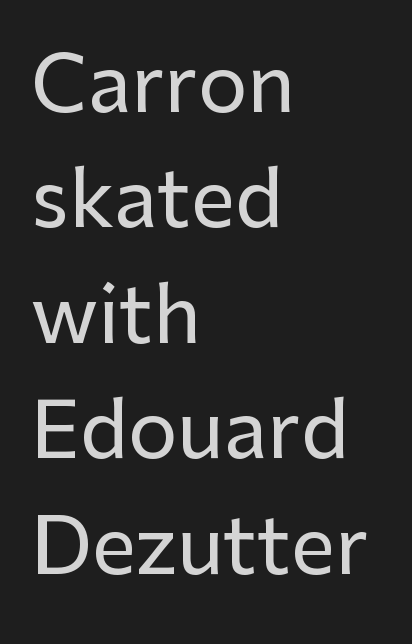
Quick note: not italic, upright. Look at the tracking — it's just the regular setting, nothing added. The setting favours the left margin, as ordinary paragraphs usually do. The zone under the glyphs is completely vacant. The line-height multiplier appears to be the usual default.
